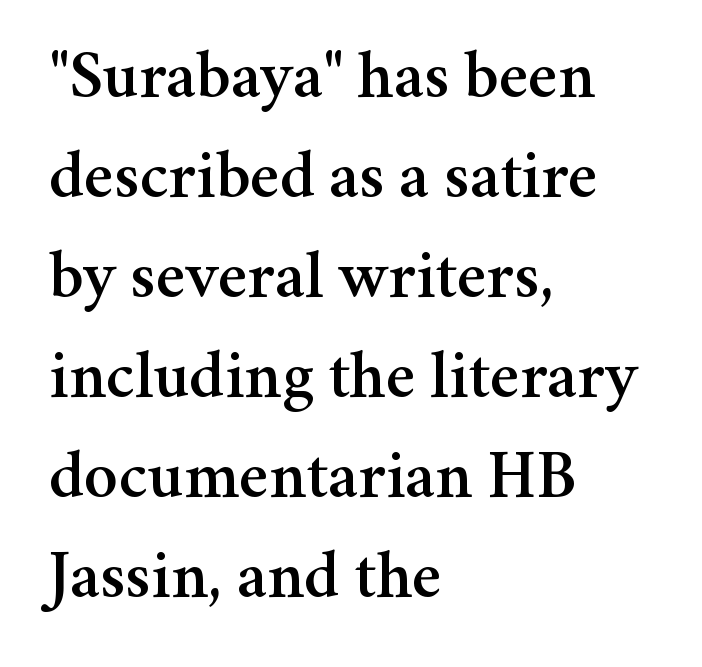
Reading down the block, your eye returns to a fixed left position each line. The type sits square on the baseline with zero lean. Nothing unusual about the tracking: characters are spaced as the font intends. These lines are rendered in a variable-pitch font. The type family on display is of the serif kind. Clear beneath every line of the passage.
